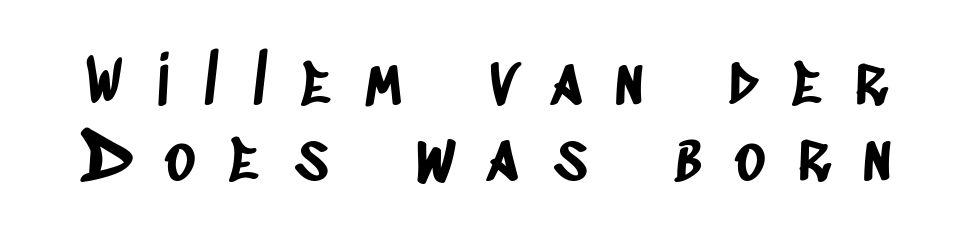
Q: Is the typeface a serif or a sans-serif typeface? A: Sans-serif.
Q: Is the text underlined? A: No.
Q: Is the spacing between letters normal or unusually wide? A: Unusually wide.
Q: Is the spacing between lines tight, normal or loose? A: Tight.
Q: Width (condensed, normal, or wide)? A: Condensed.
Q: Stroke contrast? A: Low.
Q: x-height? A: Large.
Q: Monospaced? A: No.
